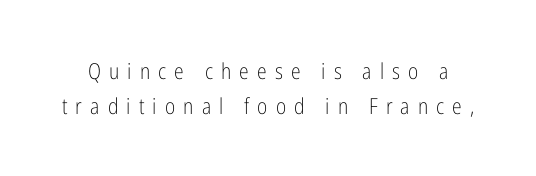
The image shows 22 px text type, upright; set normal line spacing (1.57x), unusually wide letter spacing (+0.37 em), not underlined.
